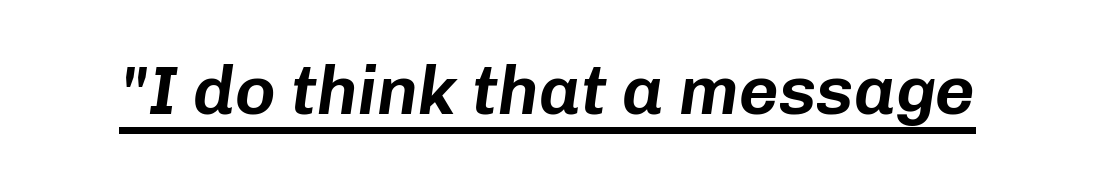
Q: Is the text italic (slanted)? A: Yes, it leans right by about 8 degrees.
Q: Is the text underlined? A: Yes.
Q: Is the spacing between letters normal or unusually wide? A: Normal.
Q: Width (condensed, normal, or wide)? A: Normal.
Q: Stroke contrast? A: Low.
Q: x-height? A: Medium.
Q: Monospaced? A: No.
